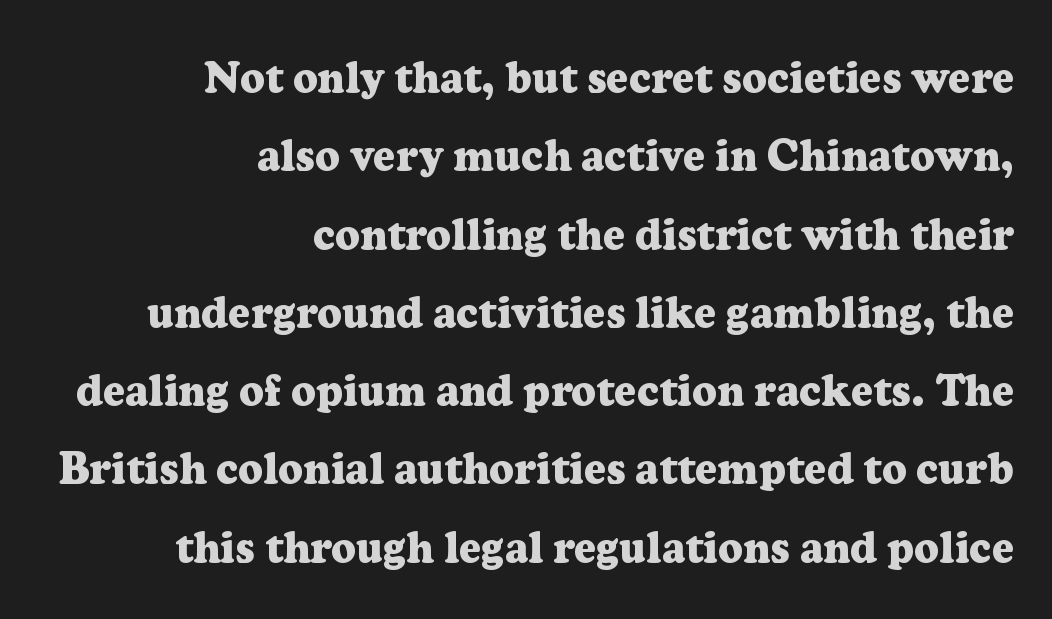
Q: Is the text bold? A: Yes.
Q: Is the text italic (slanted)? A: No, it is upright.
Q: Is the typeface a serif or a sans-serif typeface? A: Serif.
Q: Is the text underlined? A: No.
Q: How is the paragraph aligned? A: Right-aligned.
Q: Is the spacing between letters normal or unusually wide? A: Normal.
Q: Width (condensed, normal, or wide)? A: Normal.
Q: Stroke contrast? A: Low.
Q: x-height? A: Medium.
Q: Monospaced? A: No.
